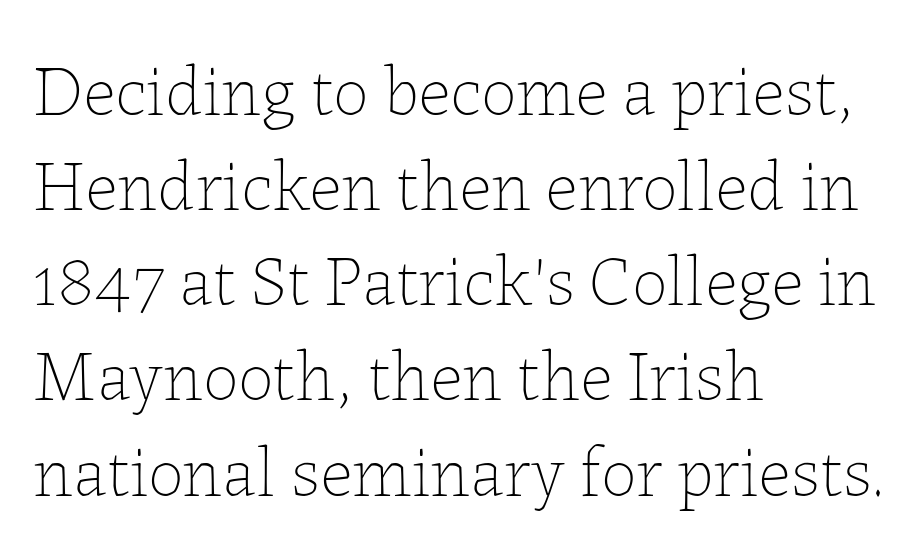
The image shows 71 px thin type, upright; set left-aligned, normal line spacing (1.34x), normal letter spacing, not underlined; low stroke contrast and a medium x-height.
